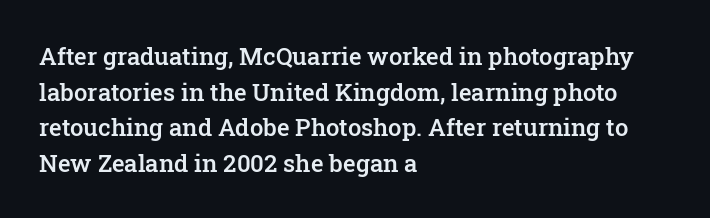
A semibold gives these letters moderate extra thickness, short of bold. Line spacing here is normal. Short note: letters normally spaced. Designer's note — italics off, roman on. A clean baseline with only descenders dipping below it. Line beginnings align vertically; line endings do not.
